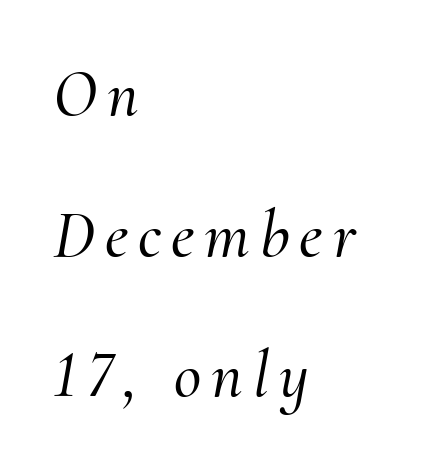
Q: Is the text italic (slanted)? A: Yes, it leans right by about 10 degrees.
Q: Is the typeface a serif or a sans-serif typeface? A: Serif.
Q: Is the text underlined? A: No.
Q: How is the paragraph aligned? A: Left-aligned.
Q: Is the spacing between lines tight, normal or loose? A: Loose.
Q: Width (condensed, normal, or wide)? A: Normal.
Q: Stroke contrast? A: Medium.
Q: x-height? A: Small.
Q: Monospaced? A: No.
